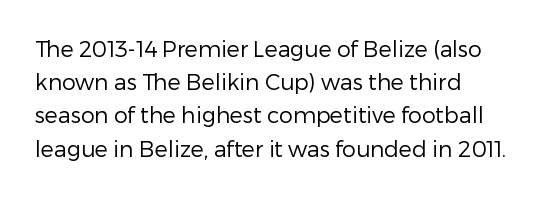
Tall strokes in this sample are plumb rather than angled. Weight: regular or lighter. Tracking value appears to be zero — textbook default spacing. The passage shown stacks its lines at a standard gap. The lines in this sample share a left origin and differ only in where they stop. Anything drawn beneath the words? Only blank space.
